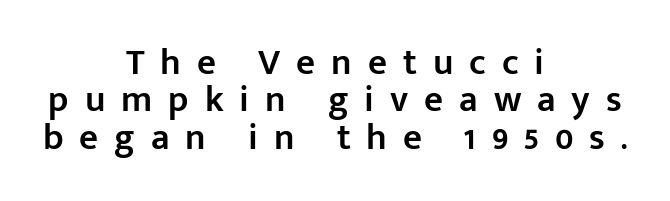
Q: Is the text bold? A: Semi-bold.
Q: Is the text italic (slanted)? A: No, it is upright.
Q: Is the typeface a serif or a sans-serif typeface? A: Sans-serif.
Q: Is the text underlined? A: No.
Q: How is the paragraph aligned? A: Centered.
Q: Is the spacing between letters normal or unusually wide? A: Unusually wide.
Q: Is the spacing between lines tight, normal or loose? A: Tight.
Q: Width (condensed, normal, or wide)? A: Normal.
Q: Stroke contrast? A: Low.
Q: x-height? A: Medium.
Q: Monospaced? A: No.
